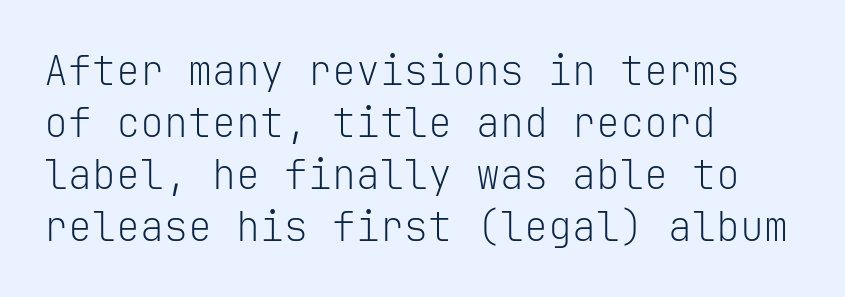
{"serif": "no", "italic": "no", "bold": "no", "weight": "light", "width": "normal", "stroke_contrast": "low", "x_height": "medium", "monospaced": "yes", "underline": "no", "align": "left", "line_spacing": "normal", "line_spacing_ratio": 1.3, "letter_spacing": "normal", "letter_spacing_em": 0.0, "glyph_px": 40}
